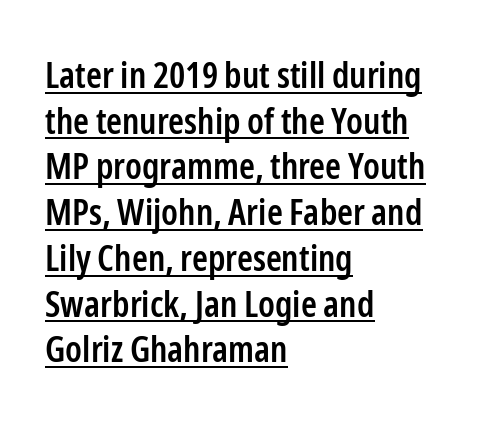
The image shows 36 px semibold, condensed sans-serif type, upright; set left-aligned, normal line spacing (1.27x), normal letter spacing, underlined; low stroke contrast and a medium x-height.
